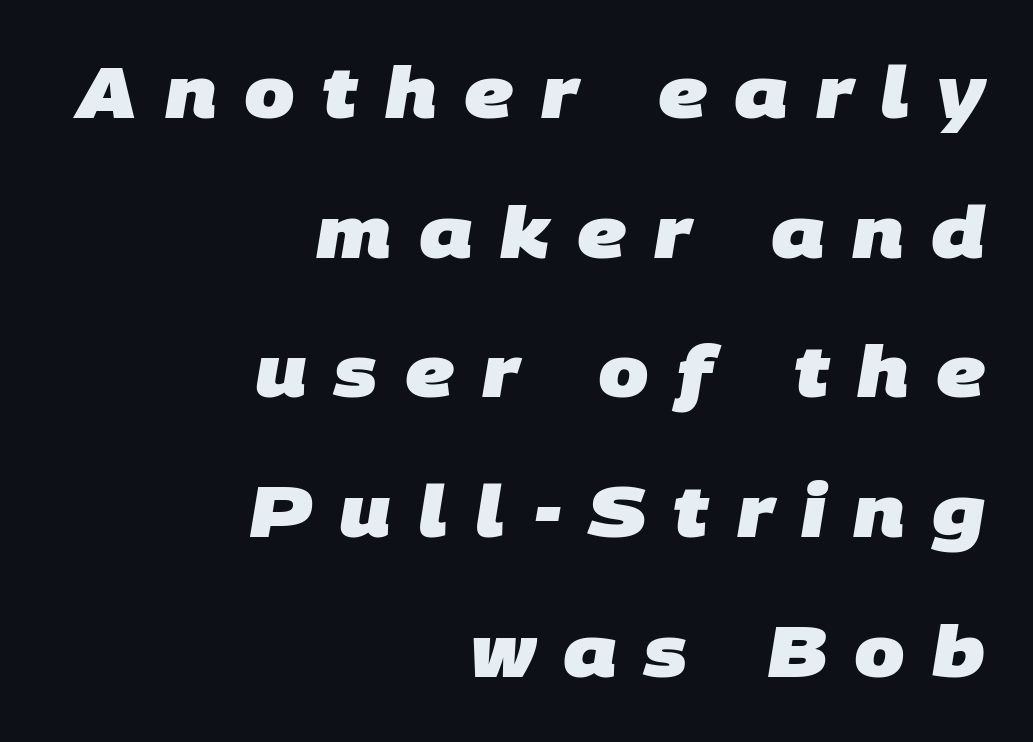
Q: Is the text bold? A: Yes.
Q: Is the typeface a serif or a sans-serif typeface? A: Sans-serif.
Q: Is the text underlined? A: No.
Q: How is the paragraph aligned? A: Right-aligned.
Q: Is the spacing between letters normal or unusually wide? A: Unusually wide.
Q: Is the spacing between lines tight, normal or loose? A: Loose.
Q: Width (condensed, normal, or wide)? A: Normal.
Q: Stroke contrast? A: Low.
Q: x-height? A: Large.
Q: Monospaced? A: No.
